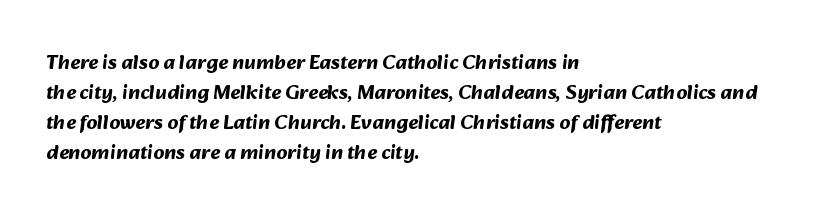
Q: Is the text bold? A: Yes.
Q: Is the text underlined? A: No.
Q: How is the paragraph aligned? A: Left-aligned.
Q: Is the spacing between letters normal or unusually wide? A: Normal.
Q: Is the spacing between lines tight, normal or loose? A: Normal.
